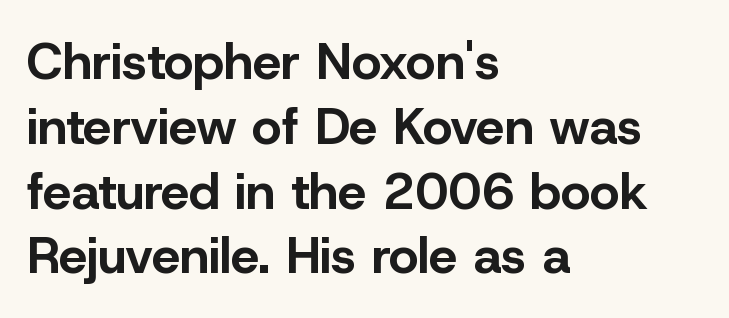
The image shows 51 px bold sans-serif type, upright; set left-aligned, normal line spacing (1.27x), normal letter spacing, not underlined; low stroke contrast and a medium x-height.
